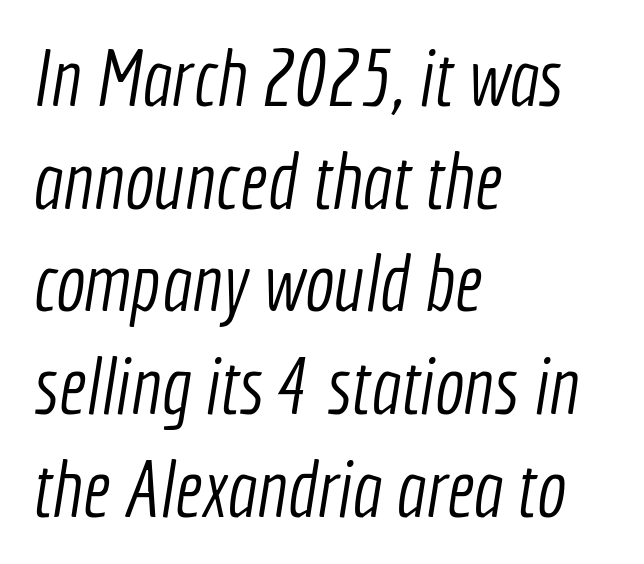
{"serif": "no", "bold": "no", "weight": "light", "width": "condensed", "x_height": "medium", "monospaced": "no", "underline": "no", "align": "left", "line_spacing": "normal", "line_spacing_ratio": 1.3, "letter_spacing": "normal", "letter_spacing_em": 0.0, "glyph_px": 79}
